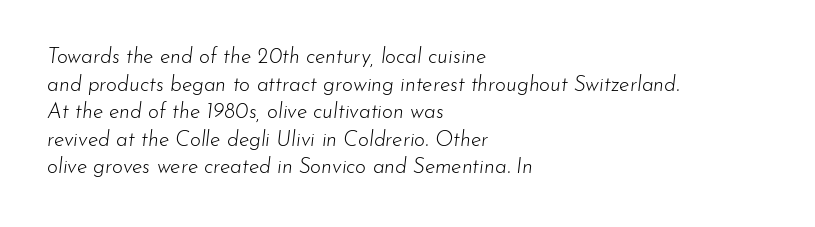
The image shows 21 px text type, italic (leaning right); set left-aligned, normal line spacing (1.31x), normal letter spacing, not underlined.
